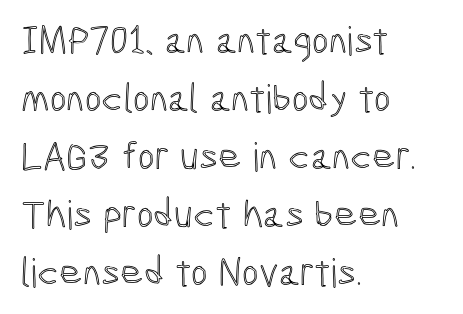
The rows are spaced the way most documents space them. You could call the tracking neutral — neither tight nor loose. The lettering holds an erect, upright posture throughout. Nobody drew a line under any word here. Line starts are locked; line ends wander. Varying glyph widths throughout — classic text-font behaviour.
